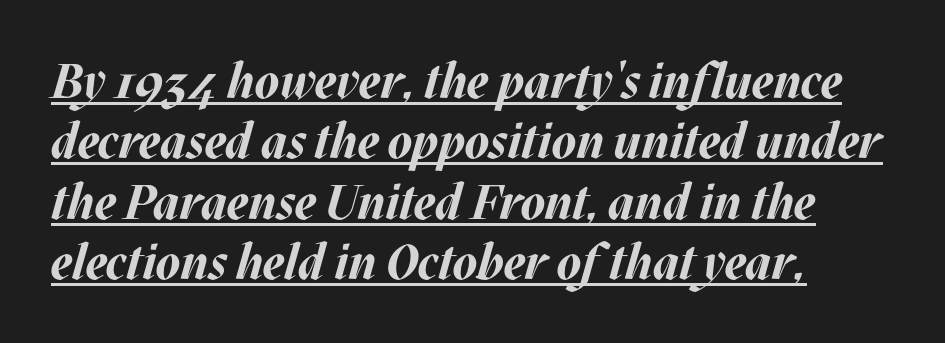
The text carries the slant typical of an italic or oblique font. Each glyph is drawn with heavy, bold strokes. Compared with undecorated copy, this sample adds a rule below the words. The compositor pushed each line to the left boundary.
